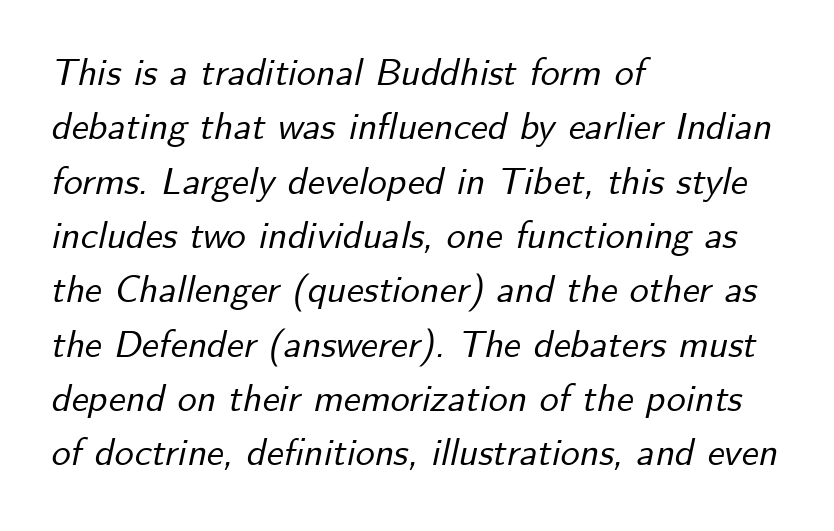
The image shows 38 px text type, italic (leaning right); set left-aligned, normal line spacing (1.43x), normal letter spacing, not underlined; low stroke contrast and a small x-height.
